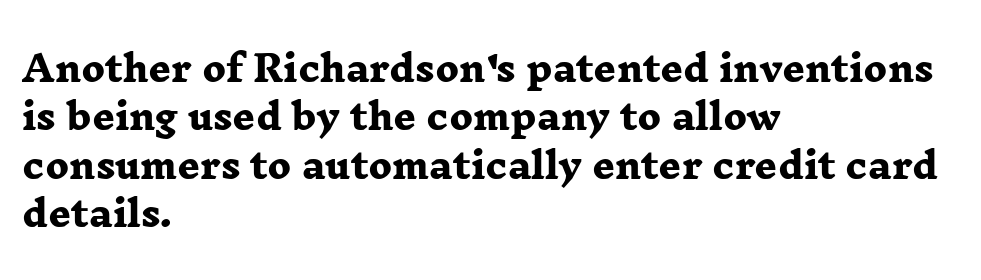
{"serif": "yes", "bold": "yes", "weight": "heavy", "width": "wide", "stroke_contrast": "low", "x_height": "medium", "monospaced": "no", "underline": "no", "align": "left", "line_spacing": "normal", "line_spacing_ratio": 1.38, "letter_spacing": "normal", "letter_spacing_em": 0.0, "glyph_px": 35}
